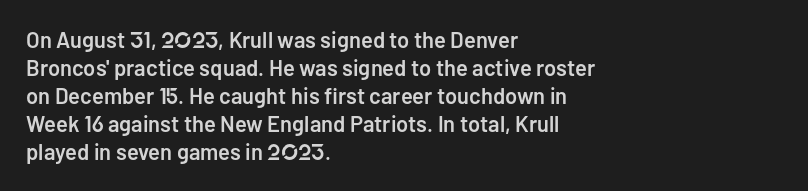
Regular leading. Is there any slant? The stems are plumb. You could call the tracking neutral — neither tight nor loose. A bare baseline throughout the passage.
